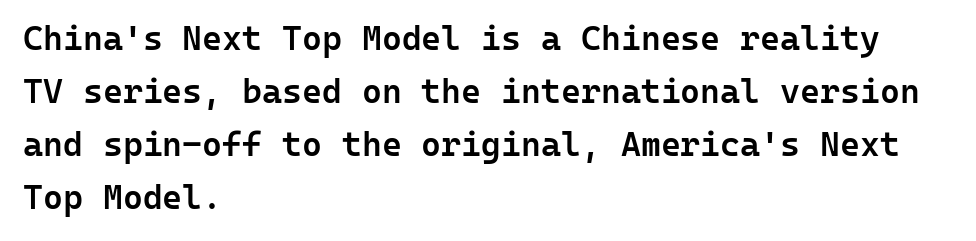
The gaps between neighbouring characters are ordinary and unremarkable. Posture: straight, roman, zero tilt. The passage shown is typeset with a sans-serif family. This rendering features lettering with no underline. Regular leading.
